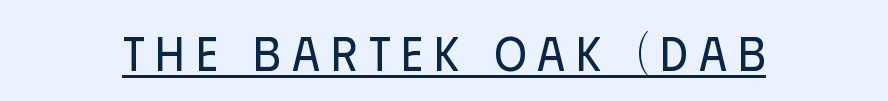
Q: Is the text bold? A: No.
Q: Is the text italic (slanted)? A: No, it is upright.
Q: Is the typeface a serif or a sans-serif typeface? A: Sans-serif.
Q: Is the text underlined? A: Yes.
Q: Is the spacing between letters normal or unusually wide? A: Unusually wide.
Q: Width (condensed, normal, or wide)? A: Condensed.
Q: Stroke contrast? A: Low.
Q: x-height? A: Large.
Q: Monospaced? A: No.
